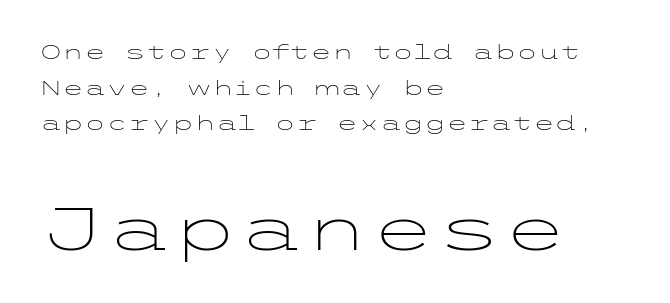
Which margin do the lines hug? The left one — the right edge is uneven. The cut favours lightness, reaching ordinary text weight at its darkest. Check under the words: just untouched page. I'd call this a sans setting — the letters go barefoot. Designer's note — italics off, roman on. The block sitting lower on the canvas is the one with enlarged characters.
